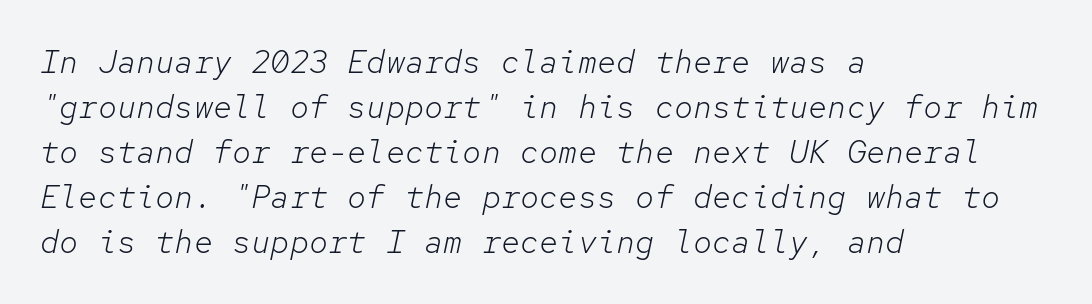
Q: Is the text bold? A: No.
Q: Is the text italic (slanted)? A: Yes, it leans right by about 12 degrees.
Q: Is the text underlined? A: No.
Q: How is the paragraph aligned? A: Left-aligned.
Q: Is the spacing between letters normal or unusually wide? A: Normal.
Q: Is the spacing between lines tight, normal or loose? A: Normal.
Q: Width (condensed, normal, or wide)? A: Normal.
Q: Stroke contrast? A: Low.
Q: x-height? A: Medium.
Q: Monospaced? A: Yes.
